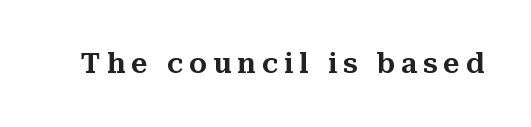
{"serif": "yes", "italic": "no", "width": "normal", "stroke_contrast": "medium", "x_height": "medium", "monospaced": "no", "underline": "no", "letter_spacing": "wide", "letter_spacing_em": 0.22, "glyph_px": 28}
